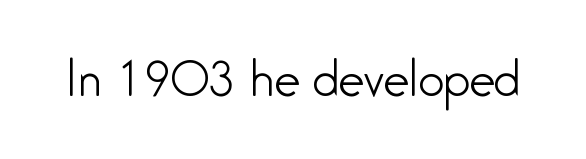
You can tell from the bare stems that sans-serif type was used. Stems here are at most as thick as an everyday book face. Italic: no, the glyphs are upright roman. Honestly, there is no underline to notice here at all.
